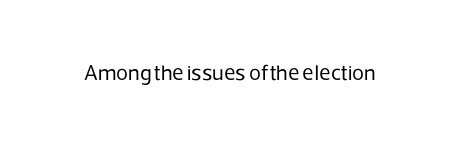
The image shows 22 px text type, upright; set normal letter spacing, not underlined.
